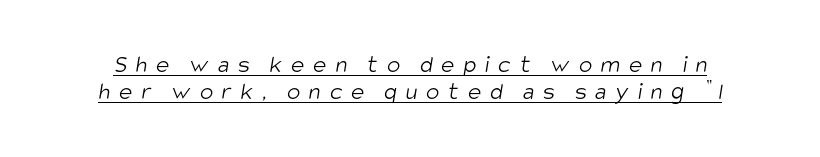
Q: Is the text bold? A: No.
Q: Is the text underlined? A: Yes.
Q: Is the spacing between letters normal or unusually wide? A: Unusually wide.
Q: Is the spacing between lines tight, normal or loose? A: Tight.
